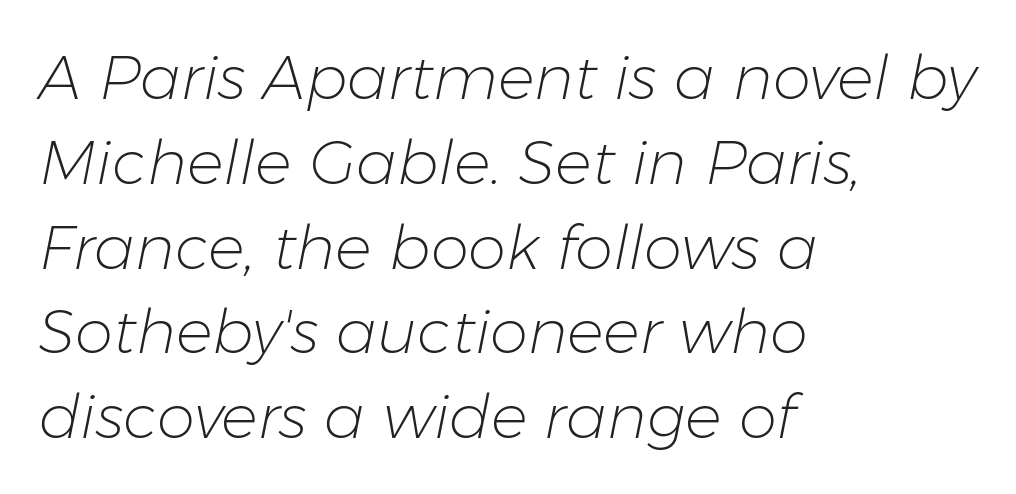
Q: Is the text bold? A: No.
Q: Is the text italic (slanted)? A: Yes, it leans right by about 11 degrees.
Q: Is the text underlined? A: No.
Q: How is the paragraph aligned? A: Left-aligned.
Q: Is the spacing between letters normal or unusually wide? A: Normal.
Q: Is the spacing between lines tight, normal or loose? A: Normal.
Q: Width (condensed, normal, or wide)? A: Normal.
Q: Stroke contrast? A: Low.
Q: x-height? A: Medium.
Q: Monospaced? A: No.
